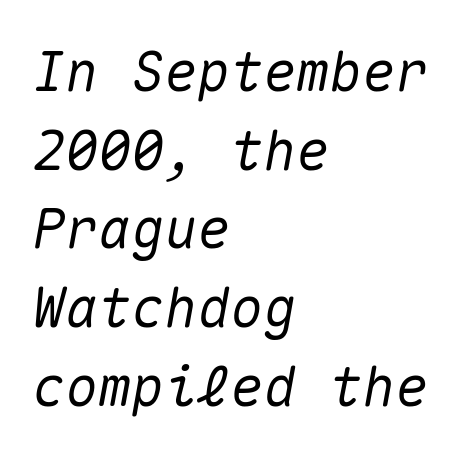
The image shows 55 px text type, italic (leaning right), monospaced; set left-aligned, normal line spacing (1.43x), normal letter spacing, not underlined; medium stroke contrast and a medium x-height.
